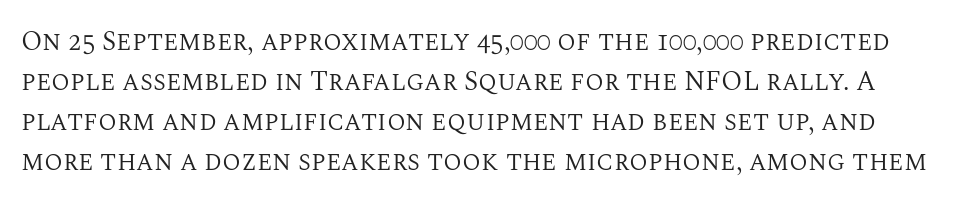
Reading down the column, the eye jumps a familiar distance to each next line. Heft: none added — not bold. Ascenders rise straight up at ninety degrees. Here the glyphs are tracked normally, forming tight word shapes.
